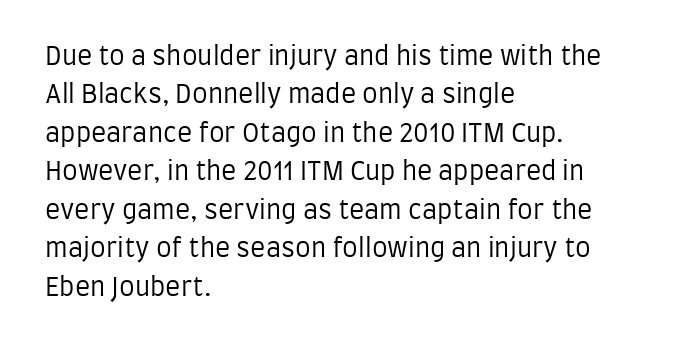
The image shows 25 px text type, upright; set left-aligned, normal line spacing (1.54x), normal letter spacing, not underlined.
